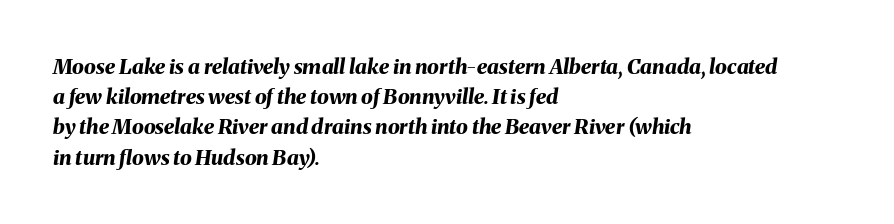
{"italic": "yes", "lean": "right", "slant_degrees": 8, "bold": "yes", "underline": "no", "align": "left", "line_spacing": "normal", "line_spacing_ratio": 1.44, "letter_spacing": "normal", "letter_spacing_em": 0.0, "glyph_px": 21}
